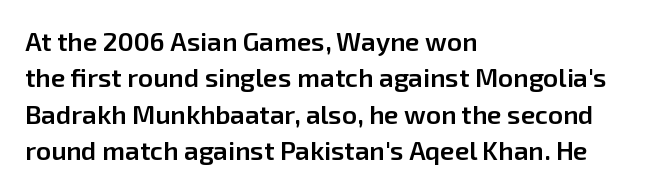
Each glyph is drawn with semibold strokes, heavier than normal yet not fully bold. Each word holds together tightly as a unit, with standard inter-letter gaps. These lines sit exactly where default settings would place them. Every row of glyphs begins at an identical x-position on the left.
